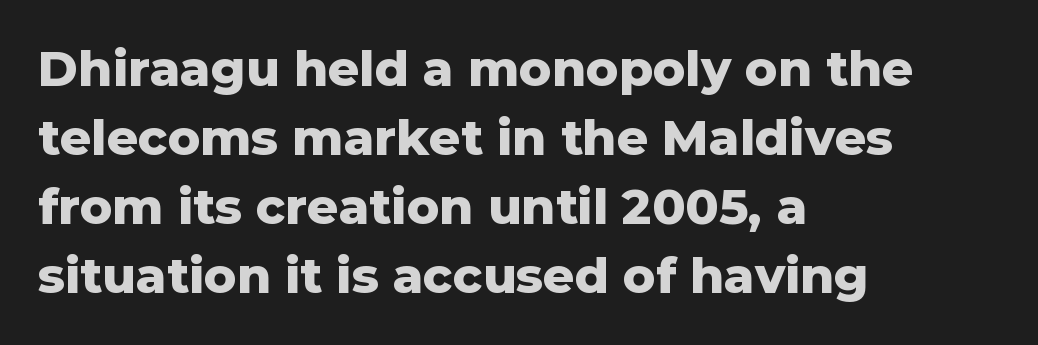
Q: Is the text bold? A: Yes.
Q: Is the text italic (slanted)? A: No, it is upright.
Q: Is the typeface a serif or a sans-serif typeface? A: Sans-serif.
Q: Is the text underlined? A: No.
Q: How is the paragraph aligned? A: Left-aligned.
Q: Is the spacing between letters normal or unusually wide? A: Normal.
Q: Is the spacing between lines tight, normal or loose? A: Normal.
Q: Width (condensed, normal, or wide)? A: Normal.
Q: Stroke contrast? A: Low.
Q: x-height? A: Medium.
Q: Monospaced? A: No.
